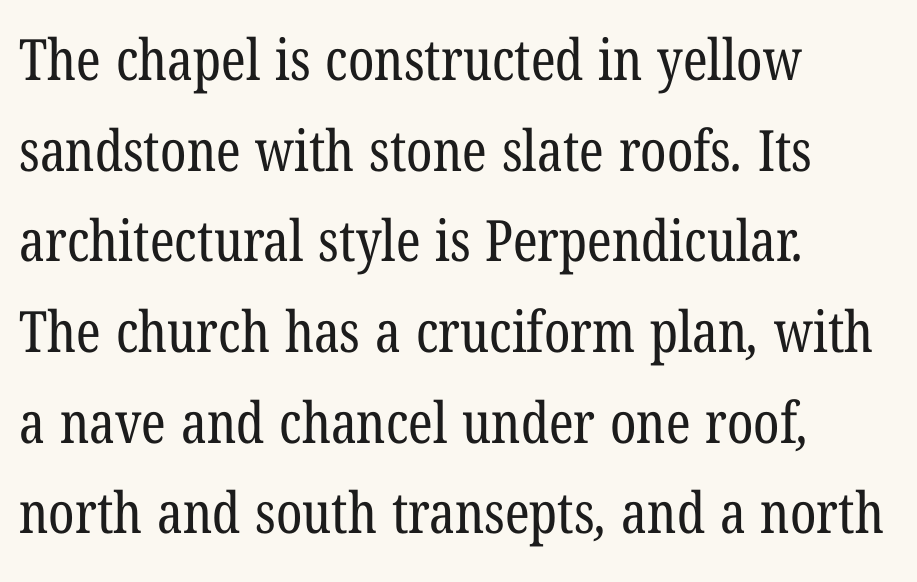
{"serif": "yes", "bold": "no", "weight": "regular", "width": "condensed", "stroke_contrast": "low", "x_height": "medium", "monospaced": "no", "underline": "no", "align": "left", "line_spacing": "normal", "line_spacing_ratio": 1.59, "letter_spacing": "normal", "letter_spacing_em": 0.0, "glyph_px": 57}
